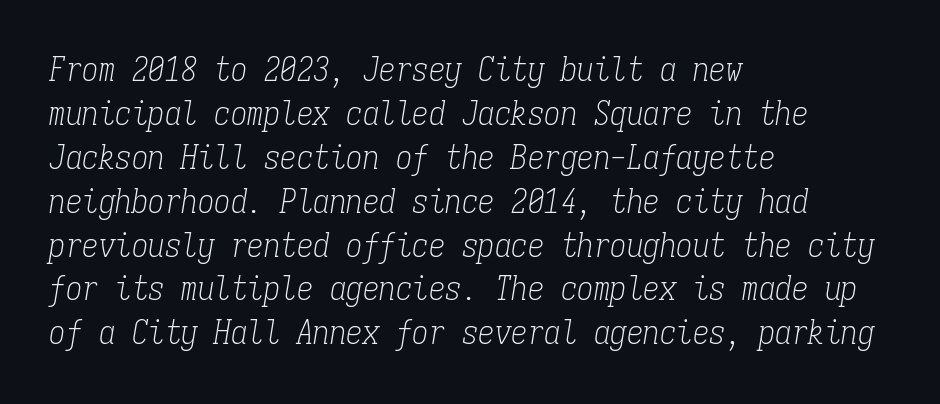
Short and long lines alike share a common starting point at left. Spacing between characters is what you'd get straight out of the box. Vertical spacing — default. Is this a fixed-width face? Yes — each glyph sits in an identical cell.
